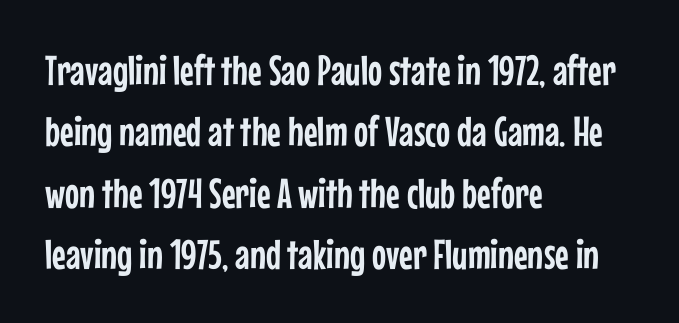
The image shows 42 px condensed sans-serif type, upright; set left-aligned, normal line spacing (1.46x), normal letter spacing, not underlined; low stroke contrast and a medium x-height.
